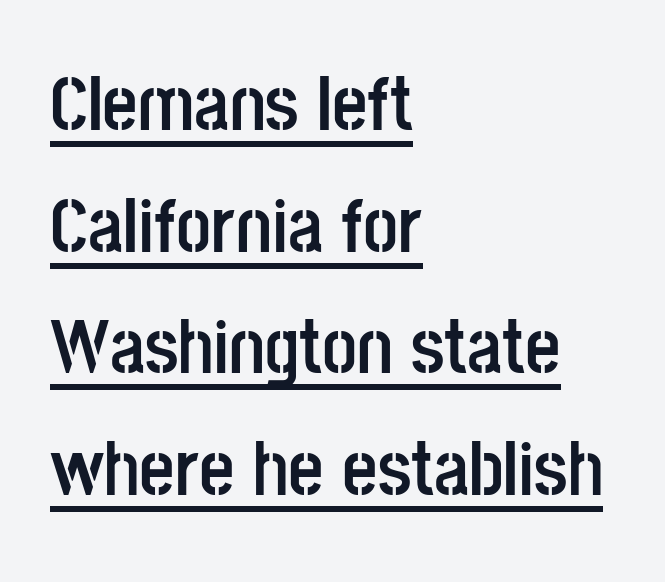
Q: Is the text bold? A: Yes.
Q: Is the text italic (slanted)? A: No, it is upright.
Q: Is the typeface a serif or a sans-serif typeface? A: Sans-serif.
Q: Is the text underlined? A: Yes.
Q: How is the paragraph aligned? A: Left-aligned.
Q: Is the spacing between letters normal or unusually wide? A: Normal.
Q: Is the spacing between lines tight, normal or loose? A: Normal.
Q: Width (condensed, normal, or wide)? A: Condensed.
Q: Stroke contrast? A: Low.
Q: x-height? A: Large.
Q: Monospaced? A: No.
